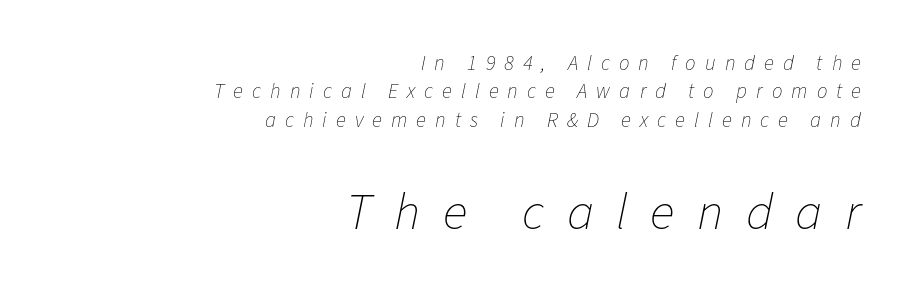
{"italic": "yes", "lean": "right", "slant_degrees": 11, "bold": "no", "weight": "thin", "width": "normal", "stroke_contrast": "low", "x_height": "medium", "monospaced": "no", "underline": "no", "align": "right", "line_spacing": "normal", "line_spacing_ratio": 1.35, "letter_spacing": "wide", "letter_spacing_em": 0.43, "larger_block": "second", "size_ratio": 2.48, "glyph_px": 52}
